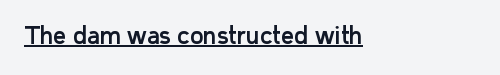
You can see a thin bar hugging the bottom of the glyphs. This rendering leaves character spacing at its baseline value. Style check: upright.
